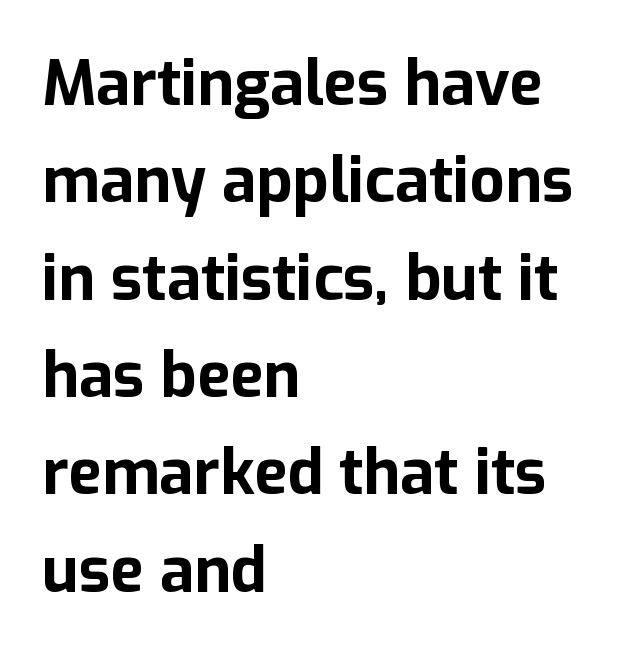
Q: Is the text bold? A: Yes.
Q: Is the text italic (slanted)? A: No, it is upright.
Q: Is the typeface a serif or a sans-serif typeface? A: Sans-serif.
Q: Is the text underlined? A: No.
Q: How is the paragraph aligned? A: Left-aligned.
Q: Is the spacing between letters normal or unusually wide? A: Normal.
Q: Is the spacing between lines tight, normal or loose? A: Normal.
Q: Width (condensed, normal, or wide)? A: Normal.
Q: Stroke contrast? A: Low.
Q: x-height? A: Medium.
Q: Monospaced? A: No.
